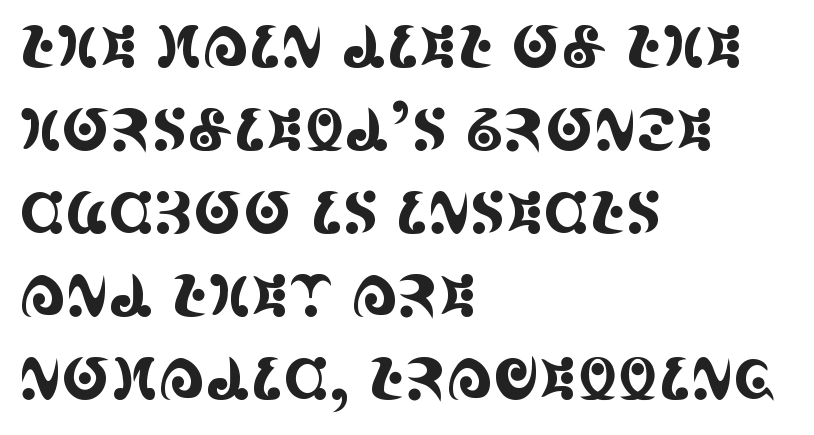
Quick note: interline space is typical. The letters stand straight up with perfectly vertical stems. Check where the strokes stop: tiny serifs finish them off. Clear beneath every line of the passage. Line starts are locked; line ends wander. No extra tracking has been applied to these lines.
